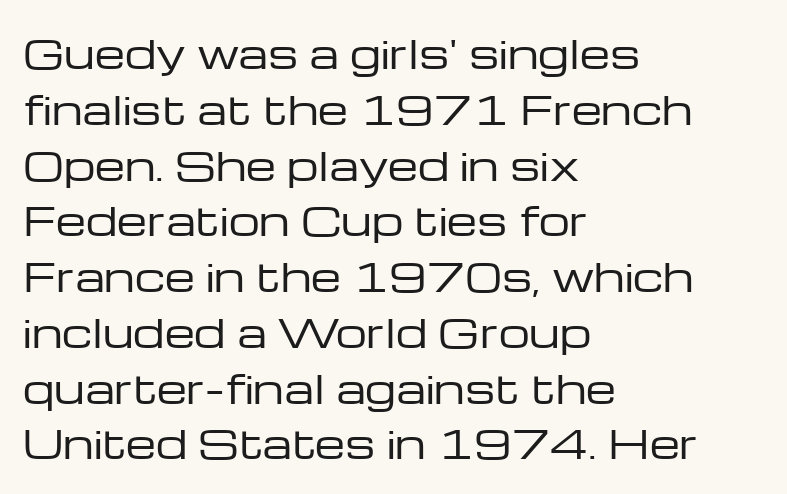
{"serif": "no", "italic": "no", "bold": "no", "weight": "regular", "width": "wide", "stroke_contrast": "low", "x_height": "medium", "monospaced": "no", "underline": "no", "align": "left", "line_spacing": "normal", "line_spacing_ratio": 1.43, "letter_spacing": "normal", "letter_spacing_em": 0.0, "glyph_px": 39}
